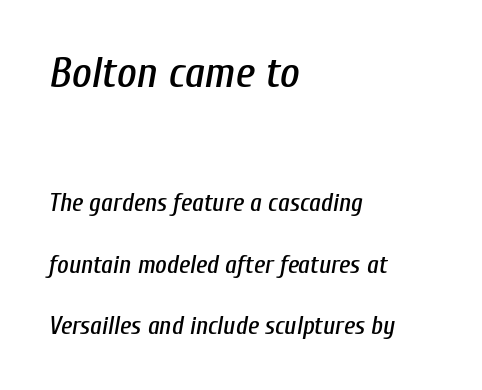
Block one is the big one; block two sits smaller underneath. Widely set lines give the paragraph a tall, airy silhouette. The tracking reads as untouched default to a designer's eye. This rendering uses left alignment, leaving the right contour irregular. Proportional: the letters do not fall into vertical columns. Descenders are the only things crossing below the line.
